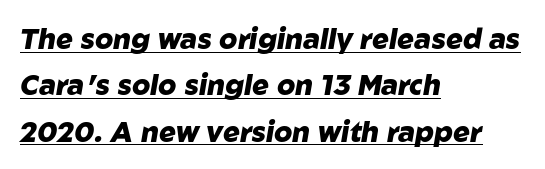
This sample has the flowing, uneven cadence of proportional lettering. In terms of leading, this rendering sits right in the middle. The text block is weighted toward the left margin, trailing off unevenly rightward. Underlined type. Emphasis by weight is at full strength: bold. The text carries the slant typical of an italic or oblique font.
